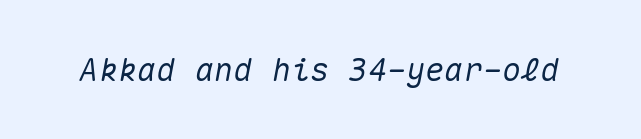
Q: Is the text italic (slanted)? A: Yes, it leans right by about 10 degrees.
Q: Is the text underlined? A: No.
Q: Is the spacing between letters normal or unusually wide? A: Normal.
Q: Width (condensed, normal, or wide)? A: Normal.
Q: Stroke contrast? A: Medium.
Q: x-height? A: Medium.
Q: Monospaced? A: Yes.
